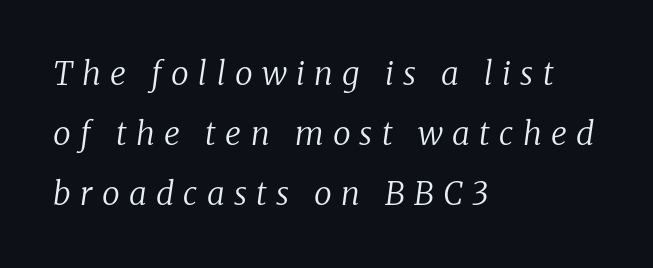
The text carries the slant typical of an italic or oblique font. These lines have a slow, spaced-out rhythm from letter to letter. All the whitespace from short lines collects on the right. Here the designer chose a conventional face with non-uniform glyph widths. Stems here are at most as thick as an everyday book face.
